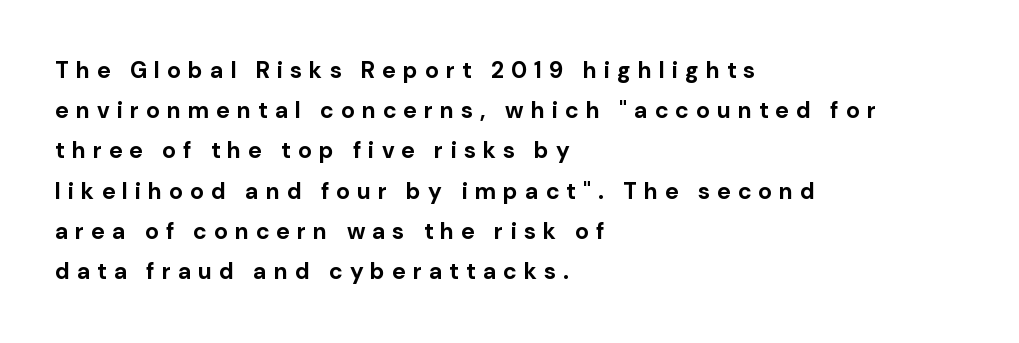
The image shows 23 px bold type, upright; set left-aligned, line spacing 1.75x, unusually wide letter spacing (+0.31 em), not underlined.
